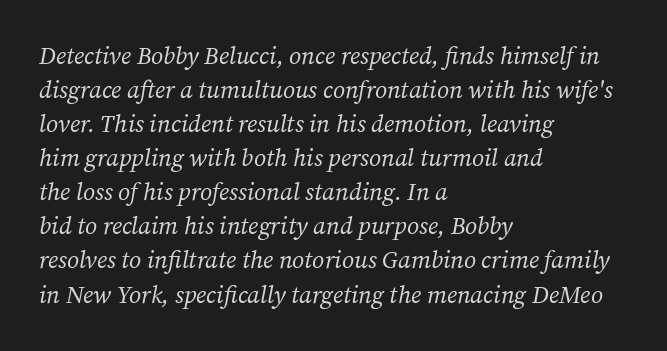
Q: Is the text bold? A: No.
Q: Is the text italic (slanted)? A: Yes, it leans right by about 12 degrees.
Q: Is the text underlined? A: No.
Q: How is the paragraph aligned? A: Left-aligned.
Q: Is the spacing between letters normal or unusually wide? A: Normal.
Q: Is the spacing between lines tight, normal or loose? A: Normal.
